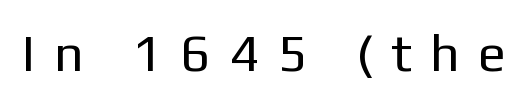
{"serif": "no", "italic": "no", "bold": "no", "weight": "regular", "width": "normal", "stroke_contrast": "low", "x_height": "medium", "monospaced": "no", "underline": "no", "letter_spacing": "wide", "letter_spacing_em": 0.35, "glyph_px": 52}
